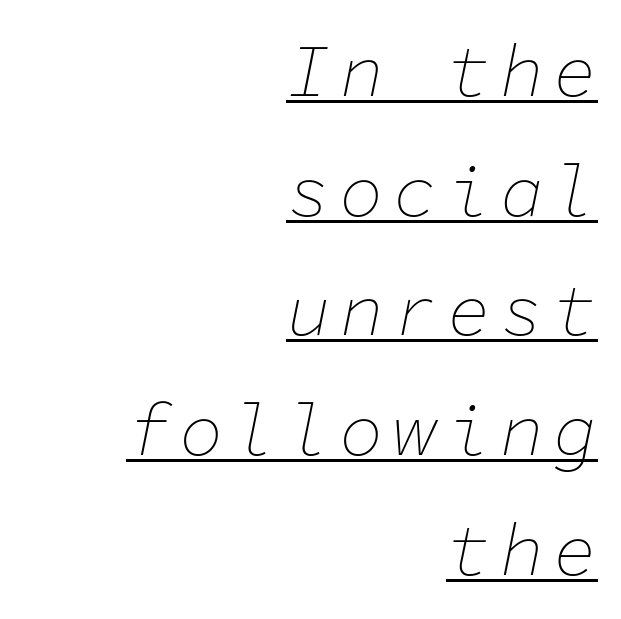
Q: Is the text bold? A: No.
Q: Is the text italic (slanted)? A: Yes, it leans right by about 11 degrees.
Q: Is the text underlined? A: Yes.
Q: How is the paragraph aligned? A: Right-aligned.
Q: Is the spacing between lines tight, normal or loose? A: Normal.
Q: Width (condensed, normal, or wide)? A: Normal.
Q: Stroke contrast? A: Low.
Q: x-height? A: Medium.
Q: Monospaced? A: Yes.
